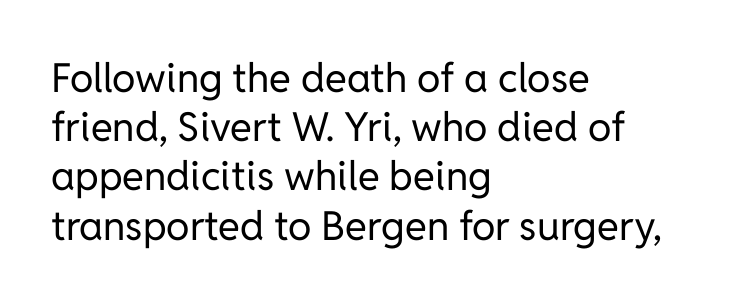
The image shows 40 px regular-weight sans-serif type, upright; set left-aligned, line spacing 1.23x, normal letter spacing, not underlined; low stroke contrast and a medium x-height.
